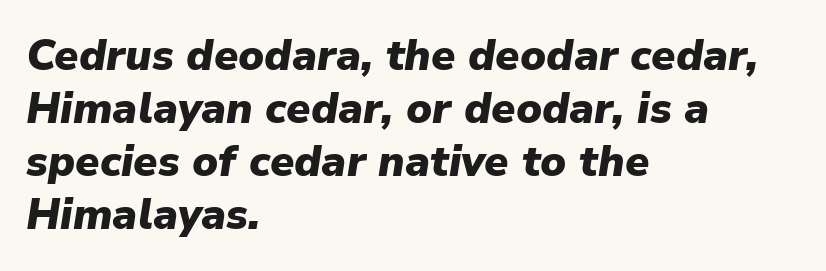
Q: Is the text bold? A: Yes.
Q: Is the text italic (slanted)? A: Yes, it leans right by about 9 degrees.
Q: Is the text underlined? A: No.
Q: How is the paragraph aligned? A: Left-aligned.
Q: Is the spacing between letters normal or unusually wide? A: Normal.
Q: Width (condensed, normal, or wide)? A: Normal.
Q: Stroke contrast? A: Low.
Q: x-height? A: Medium.
Q: Monospaced? A: No.
